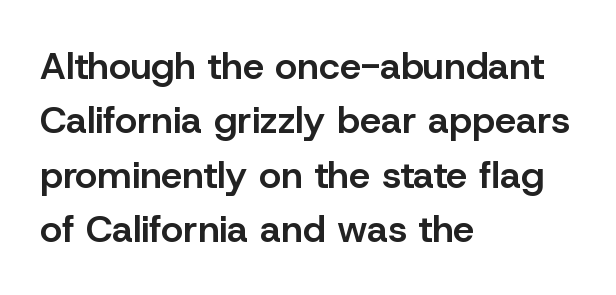
The image shows 38 px semibold sans-serif type, upright; set left-aligned, normal line spacing (1.43x), normal letter spacing, not underlined; low stroke contrast and a medium x-height.
